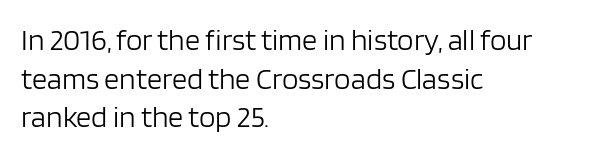
The space beneath each line is pristine and unruled. These lines sit exactly where default settings would place them. Notice how the passage keeps a crisp vertical edge on the left only. Check where the strokes stop: nothing finishes them off — pure sans. Unbolded letterforms with no extra heft. Characters remain perfectly vertical along every line.
